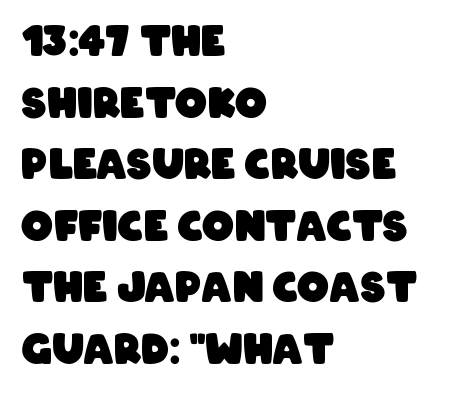
Character widths vary here, with narrow letters taking less room than wide ones. The type family on display is of the sans-serif kind. Compared with a centered layout, this one pins lines to the left instead. The foot of each line stays bare and open. In terms of letterspacing, this is plain default setting.
